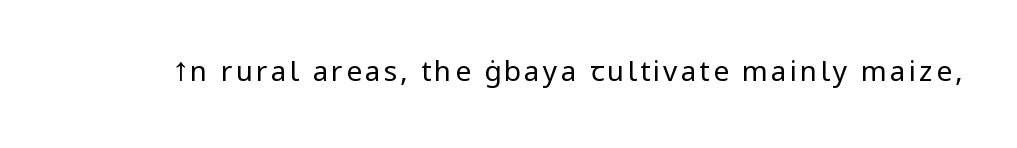
Q: Is the text bold? A: No.
Q: Is the text italic (slanted)? A: No, it is upright.
Q: Is the typeface a serif or a sans-serif typeface? A: Sans-serif.
Q: Is the text underlined? A: No.
Q: Width (condensed, normal, or wide)? A: Normal.
Q: Stroke contrast? A: Low.
Q: x-height? A: Medium.
Q: Monospaced? A: No.
